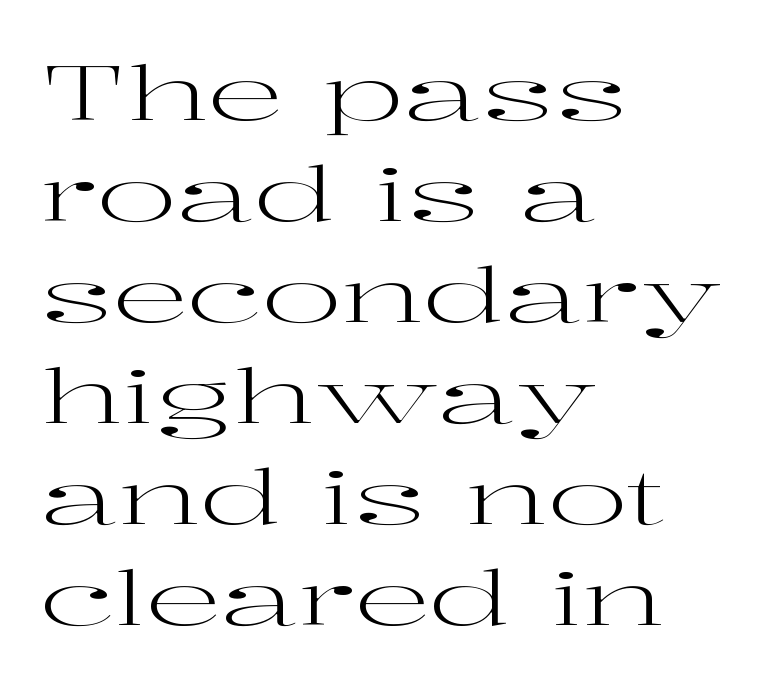
The image shows 76 px regular-weight, wide serif type, upright; set left-aligned, normal line spacing (1.33x), normal letter spacing, not underlined; high stroke contrast and a medium x-height.
